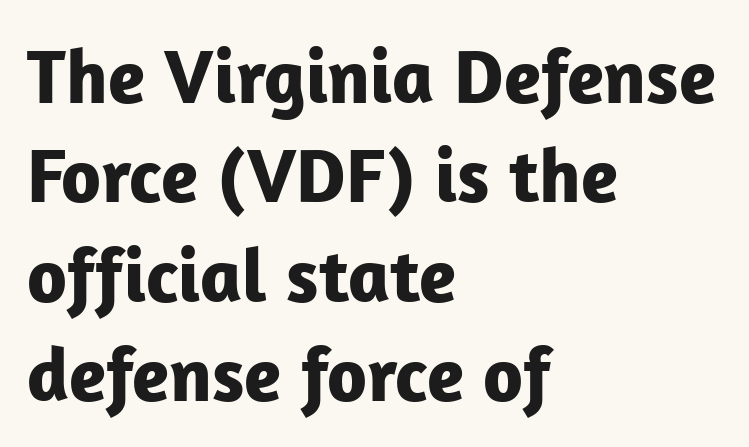
{"serif": "no", "italic": "no", "bold": "yes", "weight": "bold", "width": "normal", "stroke_contrast": "low", "x_height": "medium", "monospaced": "no", "underline": "no", "align": "left", "line_spacing": "normal", "line_spacing_ratio": 1.29, "letter_spacing": "normal", "letter_spacing_em": 0.0, "glyph_px": 77}
